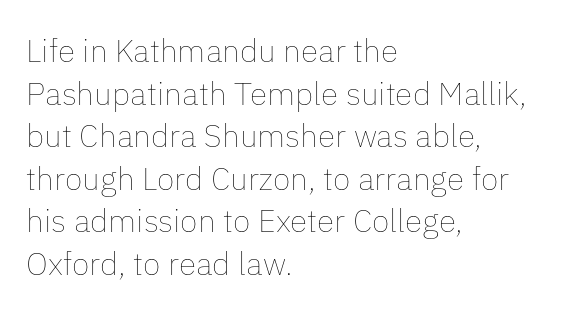
Q: Is the text bold? A: No.
Q: Is the text italic (slanted)? A: No, it is upright.
Q: Is the text underlined? A: No.
Q: How is the paragraph aligned? A: Left-aligned.
Q: Is the spacing between letters normal or unusually wide? A: Normal.
Q: Is the spacing between lines tight, normal or loose? A: Normal.
Q: Width (condensed, normal, or wide)? A: Normal.
Q: Stroke contrast? A: Low.
Q: x-height? A: Medium.
Q: Monospaced? A: No.
